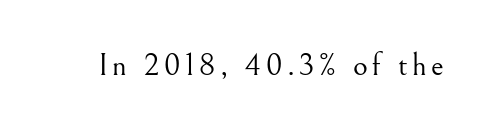
The image shows 32 px light serif type, upright; set not underlined; medium stroke contrast and a small x-height.
